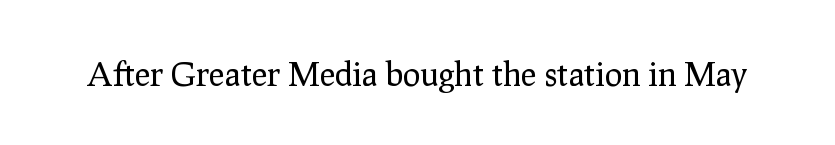
Every stem runs plumb, perpendicular to the baseline. Caption: face not bold, strokes unweighted. Compared with typical body copy, the letter spacing here is the same. No word sits above an underline. The type family on display is of the serif kind. Spacing verdict: proportional, widths tailored to each character.
